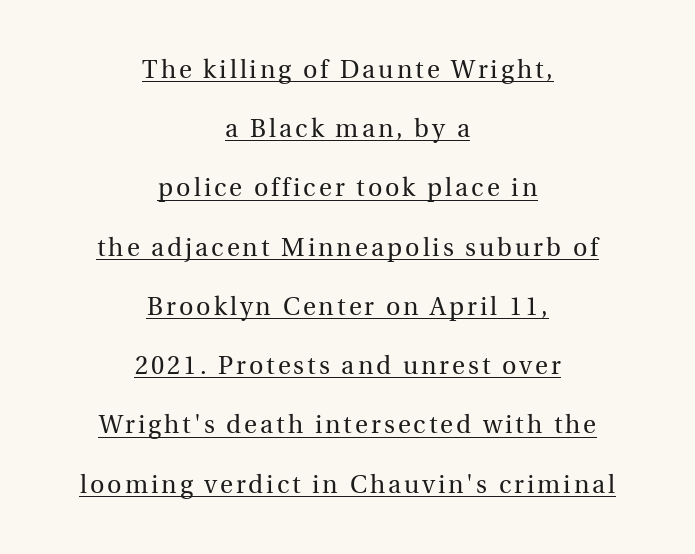
Q: Is the text bold? A: No.
Q: Is the text italic (slanted)? A: No, it is upright.
Q: Is the text underlined? A: Yes.
Q: How is the paragraph aligned? A: Centered.
Q: Is the spacing between lines tight, normal or loose? A: Loose.
